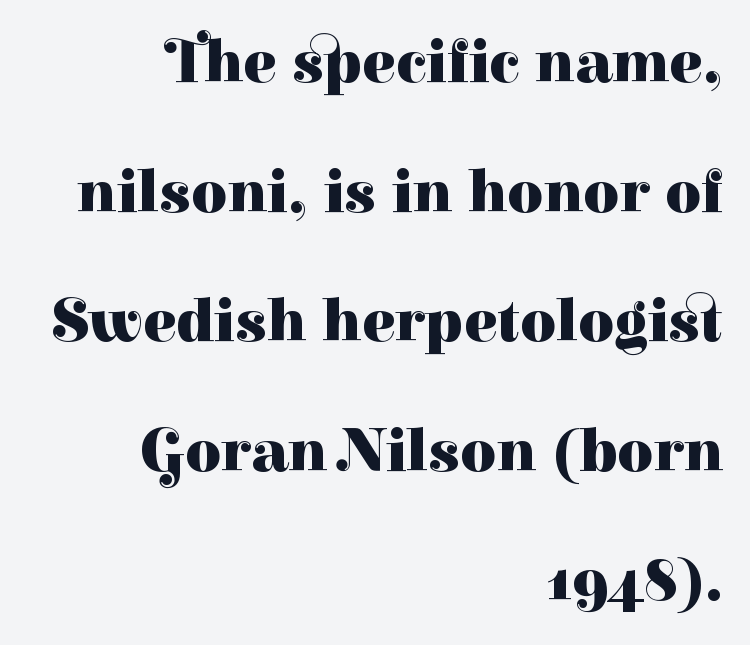
The image shows 62 px heavy serif type, upright; set right-aligned, loose line spacing (2.09x), normal letter spacing, not underlined; high stroke contrast and a medium x-height.
